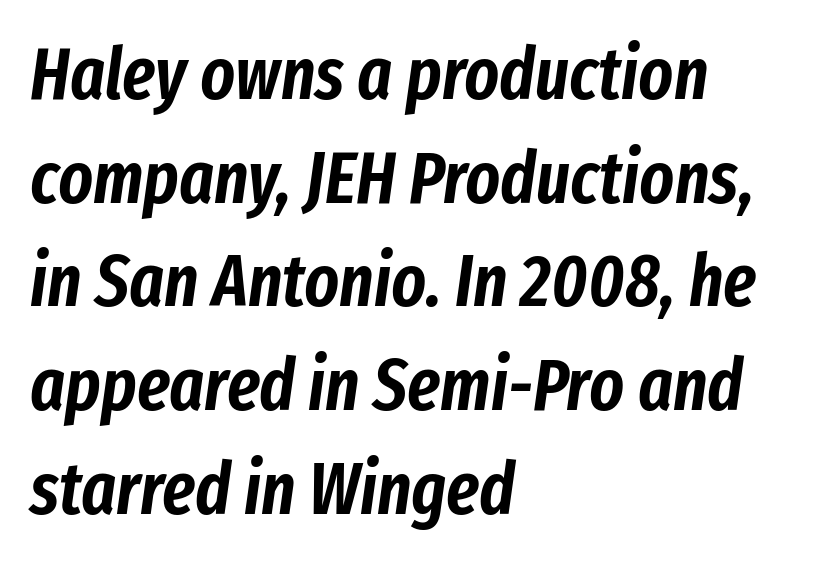
{"italic": "yes", "lean": "right", "slant_degrees": 8, "width": "condensed", "stroke_contrast": "low", "x_height": "medium", "monospaced": "no", "underline": "no", "align": "left", "line_spacing": "normal", "line_spacing_ratio": 1.42, "letter_spacing": "normal", "letter_spacing_em": 0.0, "glyph_px": 73}
